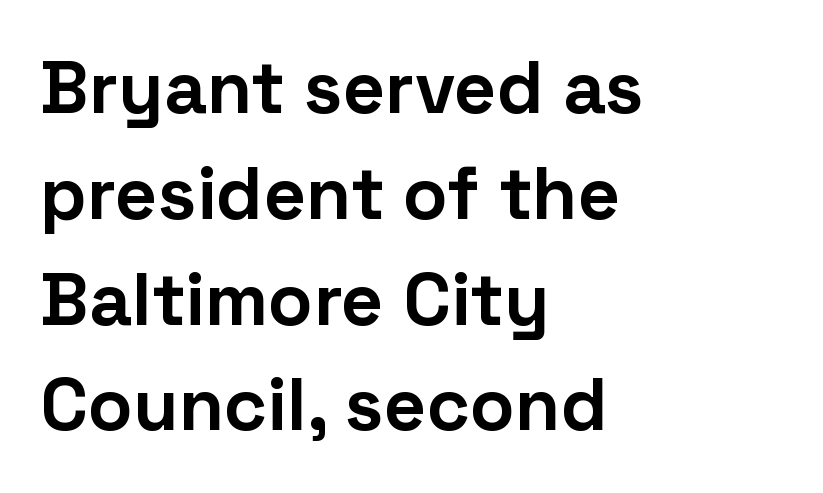
The horizontal fit of the characters is conventional and even. The face used here is a sans, in the tradition of grotesques and geometrics. This is the regular roman posture of the typeface. Think of a printed novel: that variable character pitch is what you see here. Leading: standard.
